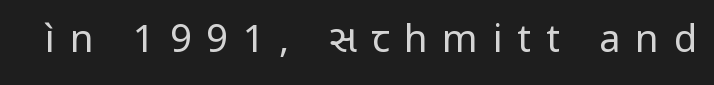
The passage shown is typeset with a sans-serif family. The strip under each line holds only bare page. In terms of posture, this sample is upright. Ink coverage per letter is moderate at most.
